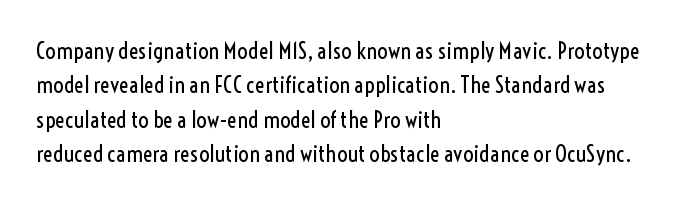
The vertical gap from one line to the next is medium. These lines were composed using upright roman letters. Horizontal alignment here is leftward, the default for most running prose. The gaps between neighbouring characters are ordinary and unremarkable. Weight: regular or lighter.
